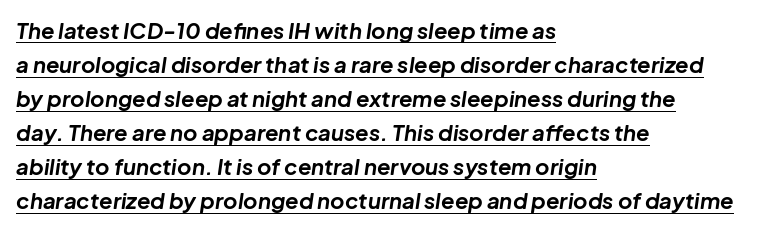
Q: Is the text bold? A: Yes.
Q: Is the text italic (slanted)? A: Yes, it leans right by about 8 degrees.
Q: Is the text underlined? A: Yes.
Q: How is the paragraph aligned? A: Left-aligned.
Q: Is the spacing between letters normal or unusually wide? A: Normal.
Q: Is the spacing between lines tight, normal or loose? A: Normal.
